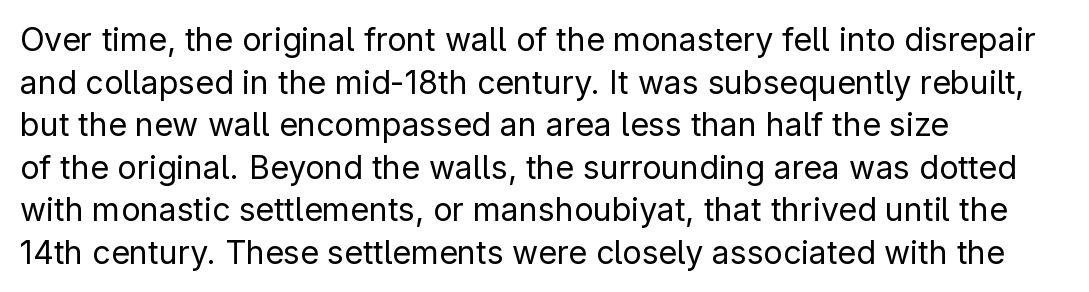
{"serif": "no", "italic": "no", "bold": "no", "weight": "regular", "width": "normal", "stroke_contrast": "low", "x_height": "medium", "monospaced": "no", "underline": "no", "align": "left", "line_spacing": "normal", "line_spacing_ratio": 1.33, "letter_spacing": "normal", "letter_spacing_em": 0.0, "glyph_px": 32}
